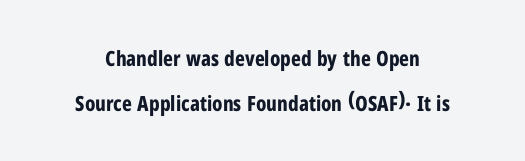
The image shows 21 px bold type, upright; set loose line spacing (2.14x), normal letter spacing, not underlined.
